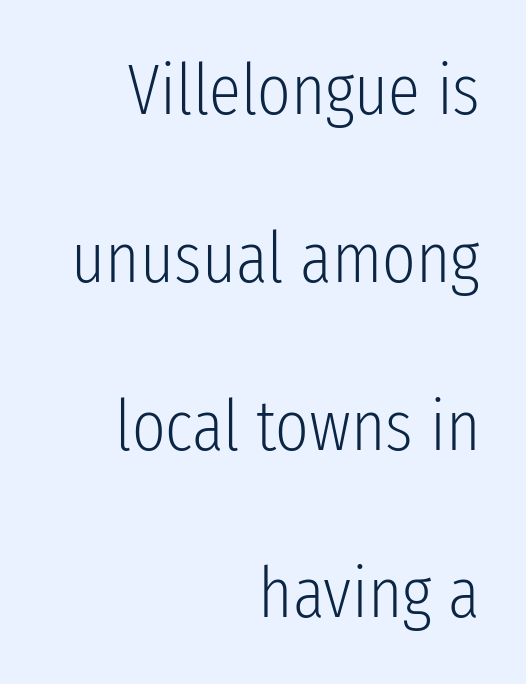
{"serif": "no", "italic": "no", "bold": "no", "weight": "light", "width": "condensed", "stroke_contrast": "low", "x_height": "medium", "monospaced": "no", "underline": "no", "align": "right", "line_spacing": "loose", "line_spacing_ratio": 2.33, "letter_spacing": "normal", "letter_spacing_em": 0.0, "glyph_px": 72}
